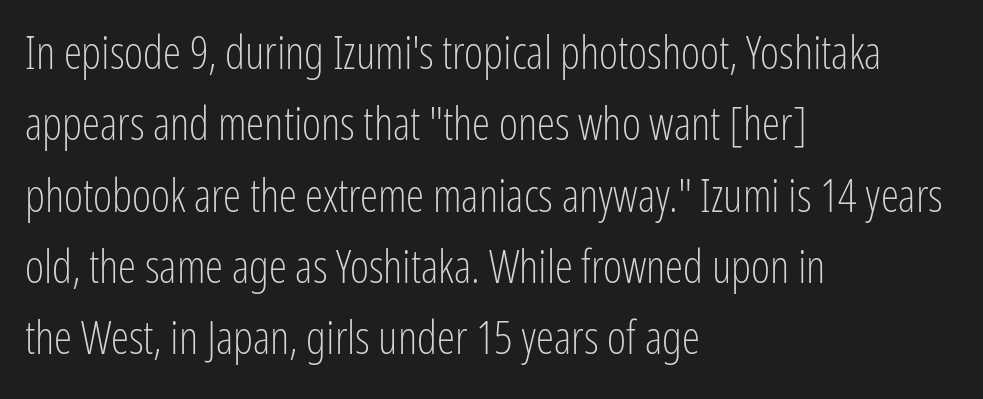
The image shows 46 px light, condensed sans-serif type, upright; set left-aligned, normal line spacing (1.55x), normal letter spacing, not underlined; low stroke contrast and a medium x-height.
